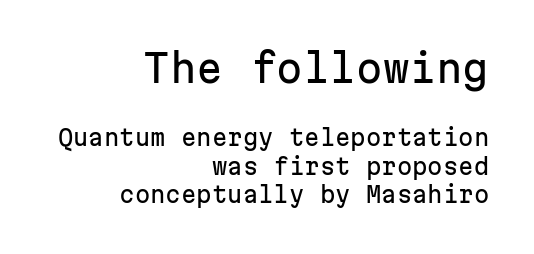
{"serif": "no", "italic": "no", "width": "normal", "stroke_contrast": "low", "x_height": "medium", "monospaced": "yes", "underline": "no", "align": "right", "line_spacing": "normal", "line_spacing_ratio": 1.29, "letter_spacing": "normal", "letter_spacing_em": 0.0, "larger_block": "first", "size_ratio": 1.73, "glyph_px": 38}
